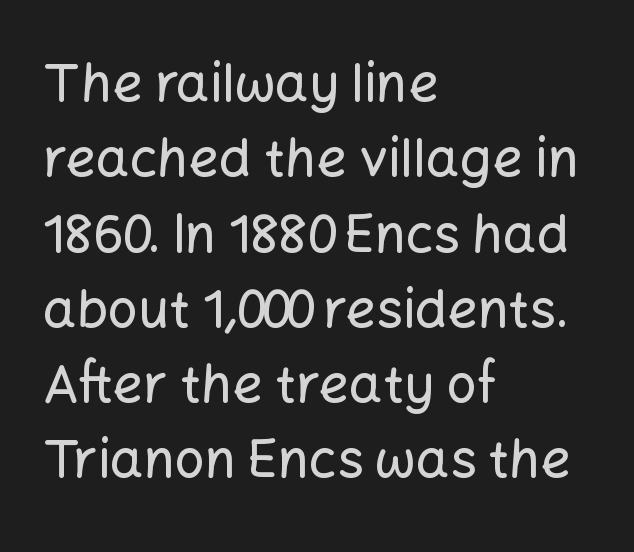
Caption: multi-line text, flush left, ragged right. How are the letters spaced? Ordinarily, with no added tracking. Posture: upright roman. The font family rendered here belongs to the sans-serif group. The space beneath each line is pristine and unruled.
